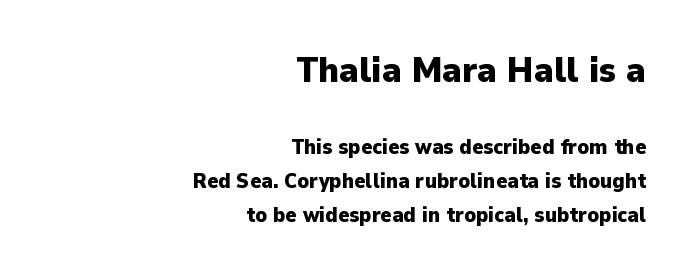
Q: Is the text bold? A: Yes.
Q: Is the text italic (slanted)? A: No, it is upright.
Q: Is the typeface a serif or a sans-serif typeface? A: Sans-serif.
Q: Is the text underlined? A: No.
Q: How is the paragraph aligned? A: Right-aligned.
Q: Is the spacing between letters normal or unusually wide? A: Normal.
Q: Is the spacing between lines tight, normal or loose? A: Normal.
Q: Which block of text is set in a larger size, the first (top) or the second (bottom)? A: The first (top) one.
Q: Width (condensed, normal, or wide)? A: Normal.
Q: Stroke contrast? A: Low.
Q: x-height? A: Medium.
Q: Monospaced? A: No.
